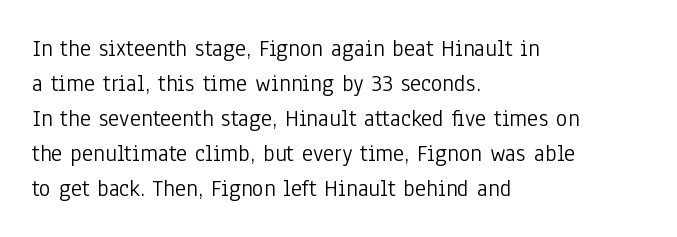
{"italic": "no", "bold": "no", "underline": "no", "align": "left", "line_spacing": "normal", "line_spacing_ratio": 1.46, "letter_spacing": "normal", "letter_spacing_em": 0.0, "glyph_px": 24}
